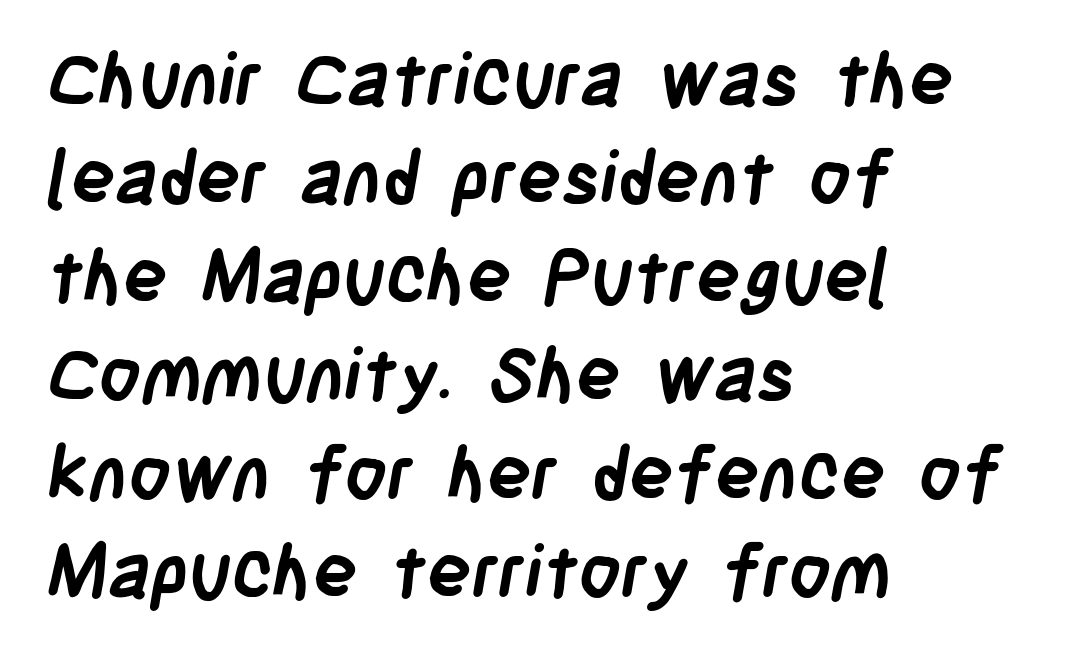
Q: Is the text bold? A: Yes.
Q: Is the typeface a serif or a sans-serif typeface? A: Sans-serif.
Q: Is the text underlined? A: No.
Q: How is the paragraph aligned? A: Left-aligned.
Q: Is the spacing between letters normal or unusually wide? A: Normal.
Q: Is the spacing between lines tight, normal or loose? A: Normal.
Q: Width (condensed, normal, or wide)? A: Condensed.
Q: Stroke contrast? A: Low.
Q: x-height? A: Large.
Q: Monospaced? A: No.
